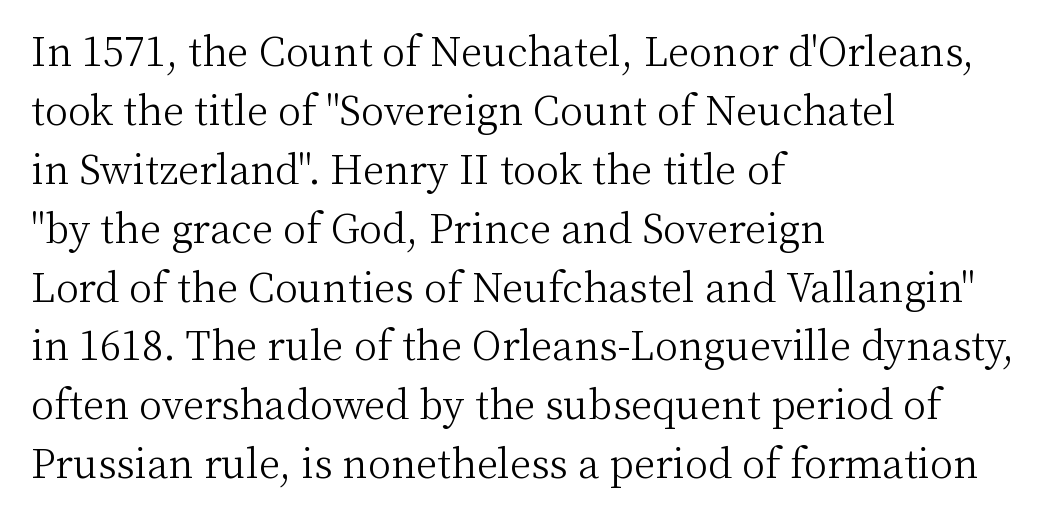
Q: Is the text bold? A: No.
Q: Is the text italic (slanted)? A: No, it is upright.
Q: Is the typeface a serif or a sans-serif typeface? A: Serif.
Q: Is the text underlined? A: No.
Q: How is the paragraph aligned? A: Left-aligned.
Q: Is the spacing between letters normal or unusually wide? A: Normal.
Q: Is the spacing between lines tight, normal or loose? A: Normal.
Q: Width (condensed, normal, or wide)? A: Normal.
Q: Stroke contrast? A: Medium.
Q: x-height? A: Medium.
Q: Monospaced? A: No.
